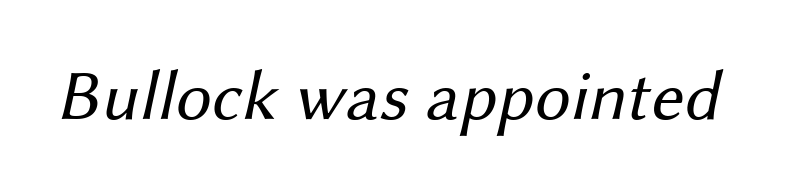
Q: Is the text bold? A: No.
Q: Is the typeface a serif or a sans-serif typeface? A: Sans-serif.
Q: Is the text underlined? A: No.
Q: Is the spacing between letters normal or unusually wide? A: Normal.
Q: Width (condensed, normal, or wide)? A: Normal.
Q: Stroke contrast? A: Medium.
Q: x-height? A: Medium.
Q: Monospaced? A: No.
